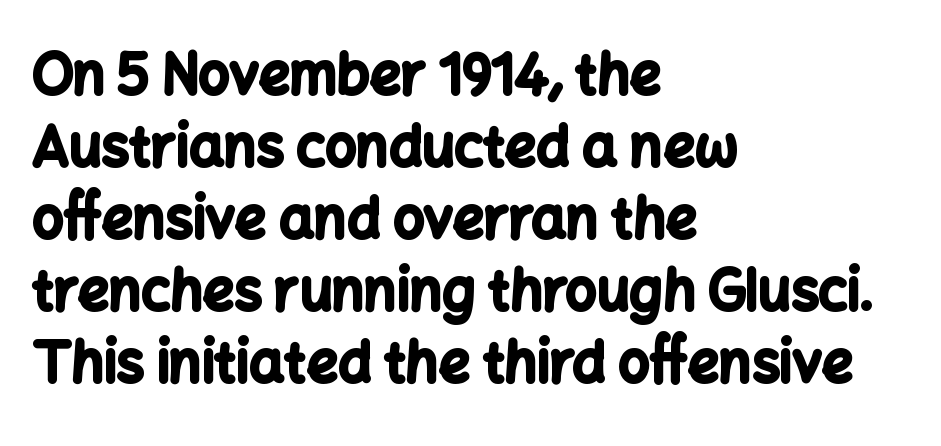
{"serif": "no", "italic": "no", "bold": "yes", "weight": "bold", "width": "normal", "stroke_contrast": "low", "x_height": "medium", "monospaced": "no", "underline": "no", "align": "left", "line_spacing": "normal", "line_spacing_ratio": 1.31, "letter_spacing": "normal", "letter_spacing_em": 0.0, "glyph_px": 55}
